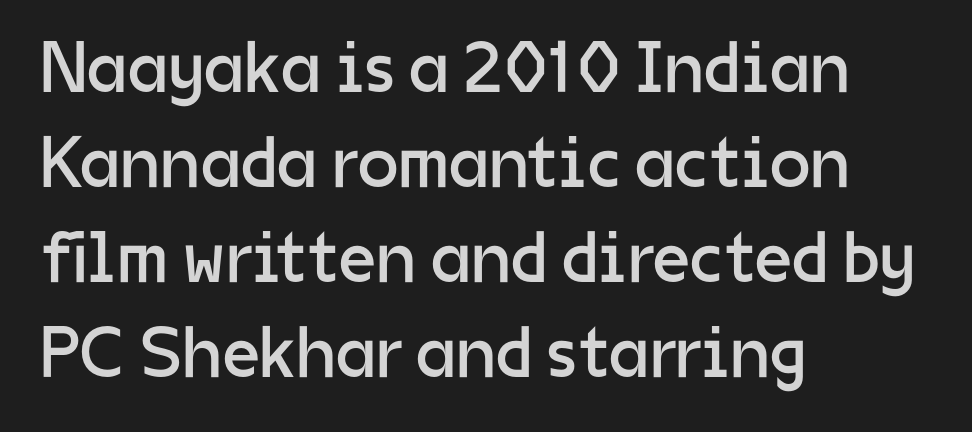
Q: Is the text bold? A: No.
Q: Is the text italic (slanted)? A: No, it is upright.
Q: Is the typeface a serif or a sans-serif typeface? A: Sans-serif.
Q: Is the text underlined? A: No.
Q: How is the paragraph aligned? A: Left-aligned.
Q: Is the spacing between letters normal or unusually wide? A: Normal.
Q: Is the spacing between lines tight, normal or loose? A: Normal.
Q: Width (condensed, normal, or wide)? A: Normal.
Q: Stroke contrast? A: Low.
Q: x-height? A: Medium.
Q: Monospaced? A: No.
